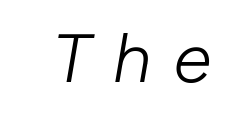
{"italic": "yes", "lean": "right", "slant_degrees": 10, "bold": "no", "weight": "light", "width": "normal", "stroke_contrast": "low", "x_height": "medium", "monospaced": "no", "underline": "no", "letter_spacing": "wide", "letter_spacing_em": 0.33, "glyph_px": 69}
